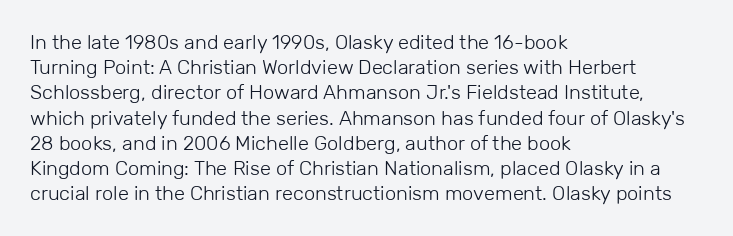
The image shows 20 px text type, upright; set left-aligned, normal line spacing (1.26x), normal letter spacing, not underlined.
